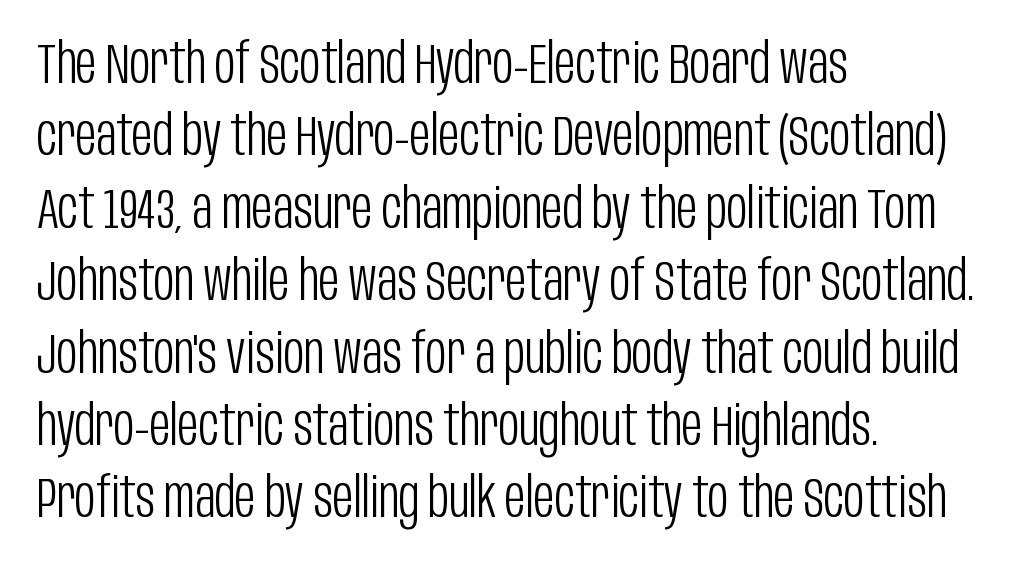
The image shows 57 px light, condensed sans-serif type, upright; set left-aligned, normal line spacing (1.27x), normal letter spacing, not underlined; low stroke contrast and a large x-height.
